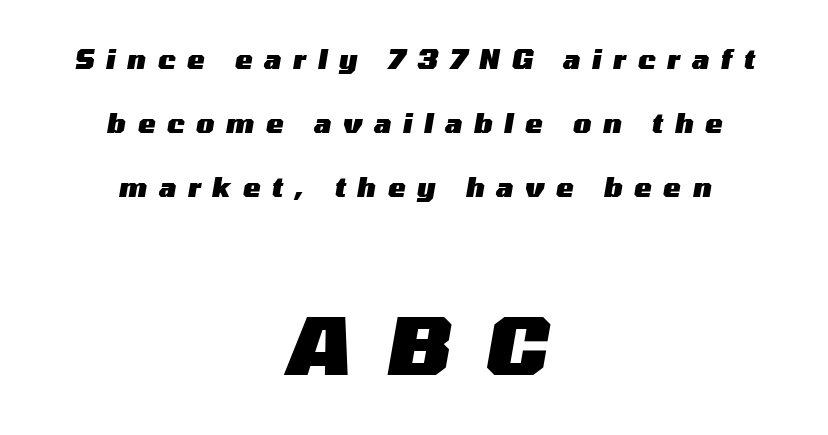
Q: Is the text bold? A: Yes.
Q: Is the text italic (slanted)? A: Yes, it leans right by about 10 degrees.
Q: Is the text underlined? A: No.
Q: How is the paragraph aligned? A: Centered.
Q: Is the spacing between letters normal or unusually wide? A: Unusually wide.
Q: Is the spacing between lines tight, normal or loose? A: Loose.
Q: Which block of text is set in a larger size, the first (top) or the second (bottom)? A: The second (bottom) one.
Q: Width (condensed, normal, or wide)? A: Wide.
Q: Stroke contrast? A: Medium.
Q: x-height? A: Medium.
Q: Monospaced? A: No.
